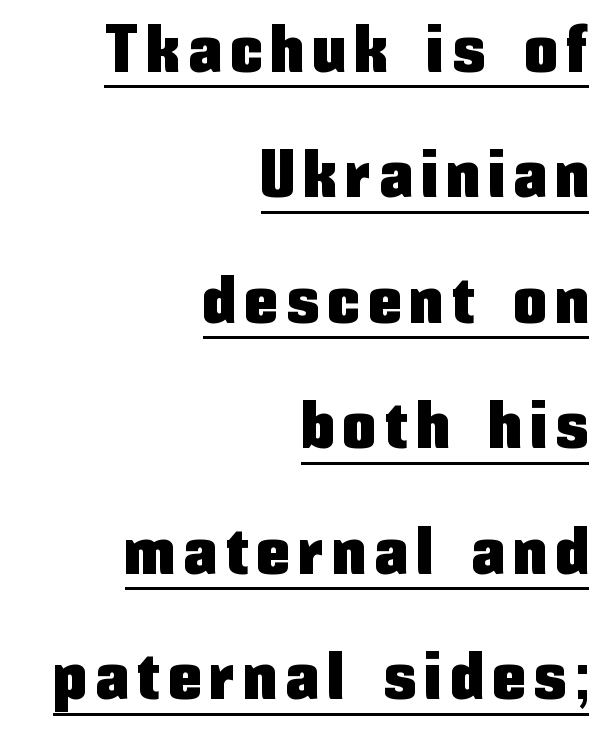
The passage shown is typeset with a sans-serif family. Posture: upright roman. Do the characters align in a grid? No, the font is proportional. This is underlined copy, the kind a proofreader might mark for attention. Quick note: interline space is abundant. Horizontally, the lines are justified to the trailing edge only.
